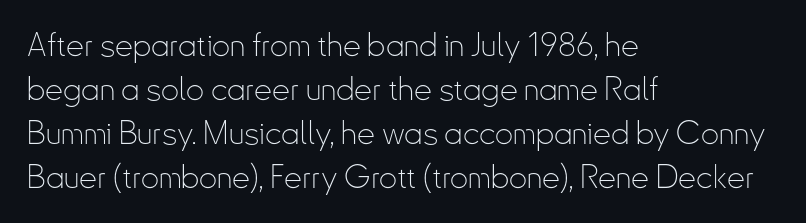
{"serif": "no", "italic": "no", "bold": "no", "weight": "thin", "width": "condensed", "stroke_contrast": "low", "x_height": "small", "monospaced": "no", "underline": "no", "align": "left", "line_spacing": "normal", "line_spacing_ratio": 1.37, "letter_spacing": "normal", "letter_spacing_em": 0.0, "glyph_px": 32}
